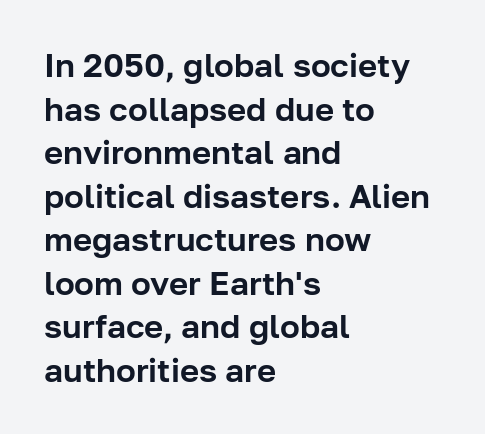
The passage shown is typed in a proportional face where columns would drift. Evenly set lines give the paragraph a standard silhouette. Where is the straight margin? On the left. This rendering features lettering with no underline. Posture: straight, roman, zero tilt.
